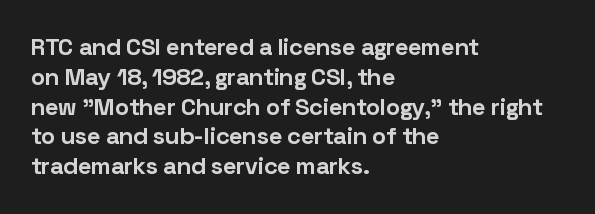
Q: Is the text bold? A: Yes.
Q: Is the text italic (slanted)? A: No, it is upright.
Q: Is the text underlined? A: No.
Q: How is the paragraph aligned? A: Left-aligned.
Q: Is the spacing between letters normal or unusually wide? A: Normal.
